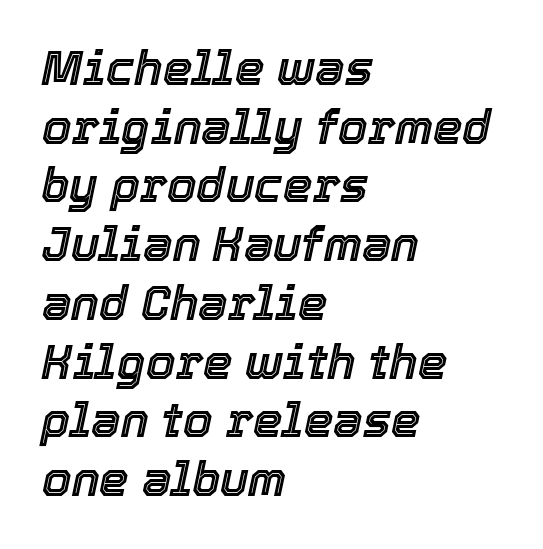
The image shows 47 px text type, italic (leaning right); set left-aligned, normal line spacing (1.25x), normal letter spacing, not underlined; a medium x-height.
